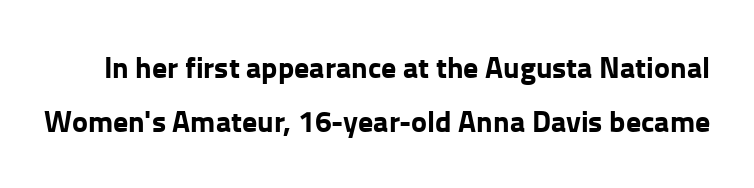
{"serif": "no", "italic": "no", "bold": "yes", "weight": "bold", "width": "normal", "stroke_contrast": "low", "x_height": "medium", "monospaced": "no", "underline": "no", "line_spacing_ratio": 1.8, "letter_spacing": "normal", "letter_spacing_em": 0.0, "glyph_px": 30}
